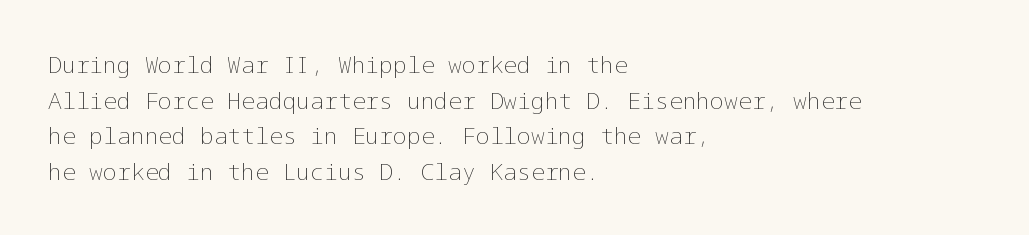
{"italic": "no", "bold": "no", "underline": "no", "align": "left", "line_spacing": "normal", "line_spacing_ratio": 1.55, "letter_spacing": "normal", "letter_spacing_em": 0.0, "glyph_px": 23}
